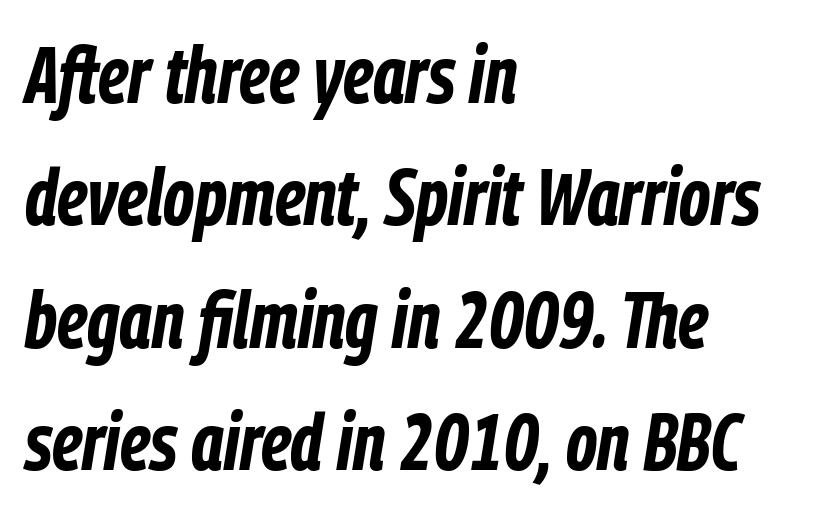
The image shows 80 px bold, condensed type, italic (leaning right); set left-aligned, normal line spacing (1.53x), normal letter spacing, not underlined; low stroke contrast and a medium x-height.
